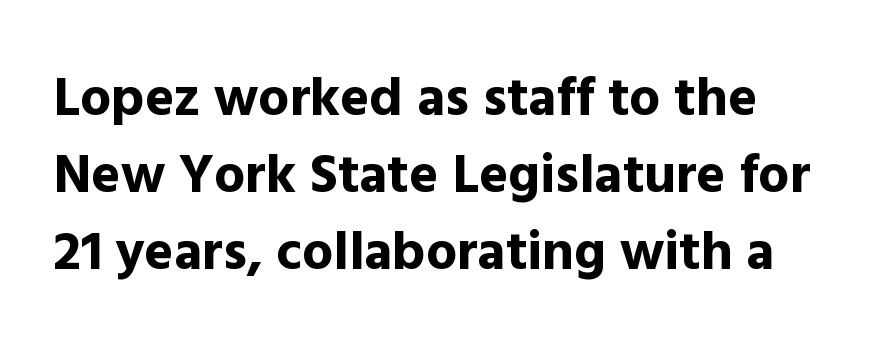
The image shows 55 px bold sans-serif type, upright; set normal line spacing (1.4x), normal letter spacing, not underlined; a medium x-height.
